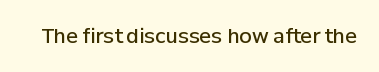
{"italic": "no", "bold": "semi", "underline": "no", "letter_spacing": "normal", "letter_spacing_em": 0.0, "glyph_px": 20}
